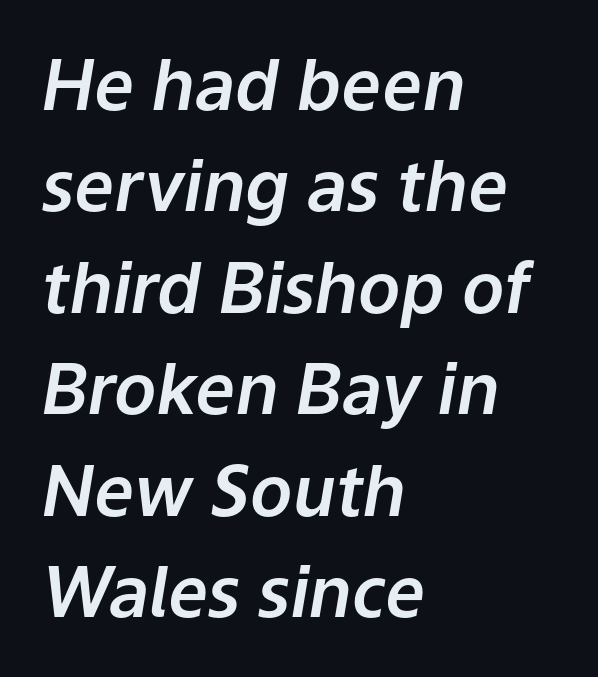
Q: Is the text italic (slanted)? A: Yes, it leans right by about 9 degrees.
Q: Is the text underlined? A: No.
Q: How is the paragraph aligned? A: Left-aligned.
Q: Is the spacing between letters normal or unusually wide? A: Normal.
Q: Is the spacing between lines tight, normal or loose? A: Normal.
Q: Width (condensed, normal, or wide)? A: Normal.
Q: Stroke contrast? A: Low.
Q: x-height? A: Medium.
Q: Monospaced? A: No.
